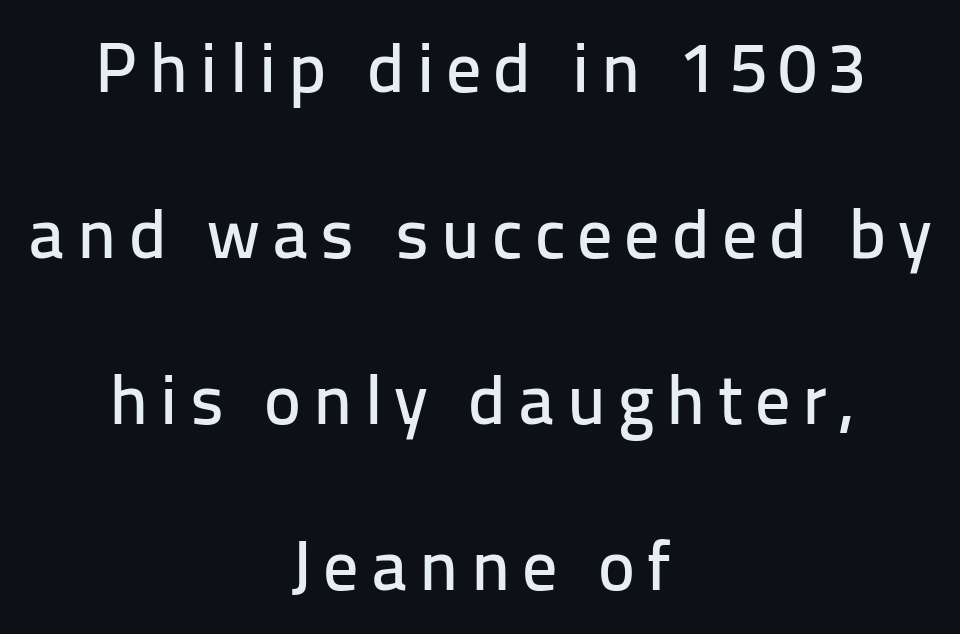
{"serif": "no", "italic": "no", "width": "normal", "stroke_contrast": "low", "x_height": "medium", "monospaced": "no", "underline": "no", "align": "center", "line_spacing": "loose", "line_spacing_ratio": 2.37, "glyph_px": 70}
